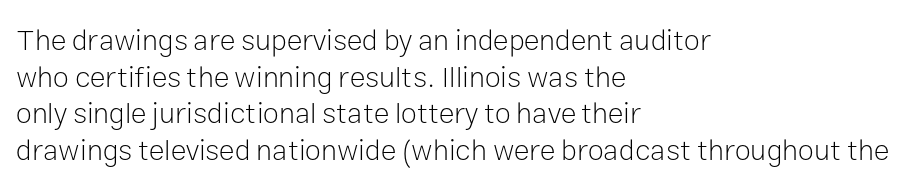
The image shows 29 px light sans-serif type, upright; set left-aligned, normal line spacing (1.26x), normal letter spacing, not underlined; low stroke contrast and a medium x-height.
